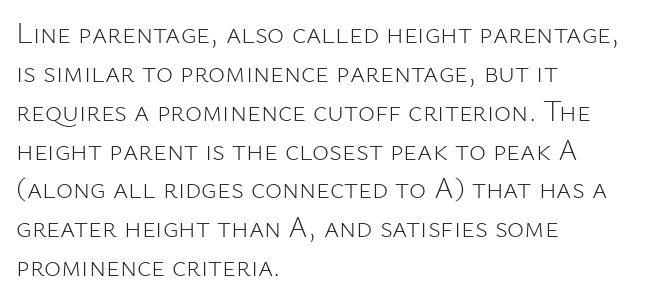
In terms of letterform style, serifs are entirely absent. Is the type heavy? It reads as light-to-regular instead. Italic: no, the glyphs are upright roman. How are the letters spaced? Ordinarily, with no added tracking. The designer left line spacing at the default. The foot of each line stays bare and open.
